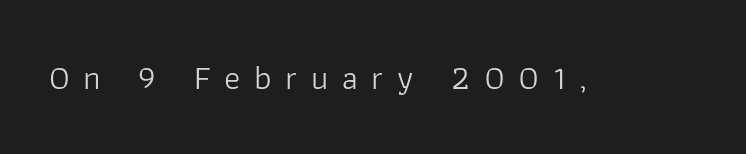
{"serif": "no", "italic": "no", "bold": "no", "weight": "light", "width": "normal", "stroke_contrast": "low", "x_height": "medium", "monospaced": "no", "underline": "no", "letter_spacing": "wide", "letter_spacing_em": 0.4, "glyph_px": 34}
